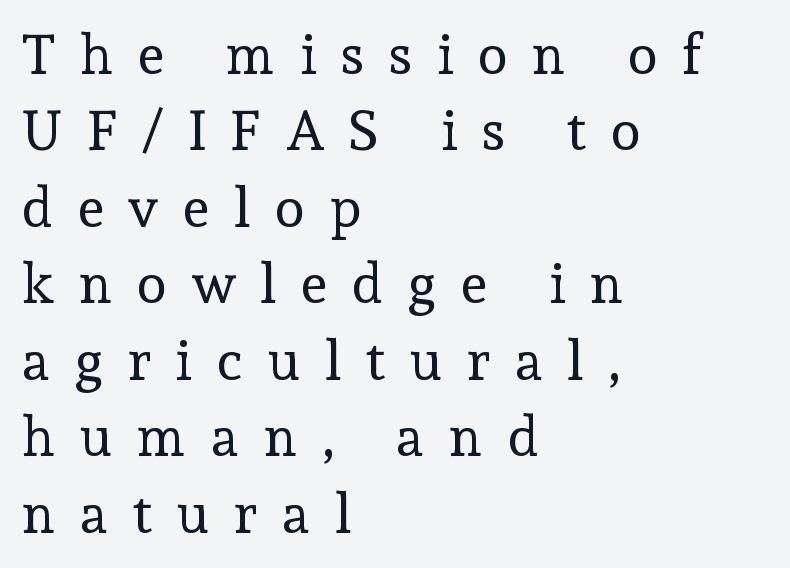
Posture: straight, roman, zero tilt. The passage shown is typeset with a serif family. The passage shown has open, widely tracked lettering throughout. The letters advance in unequal steps, a hallmark of proportional type.
